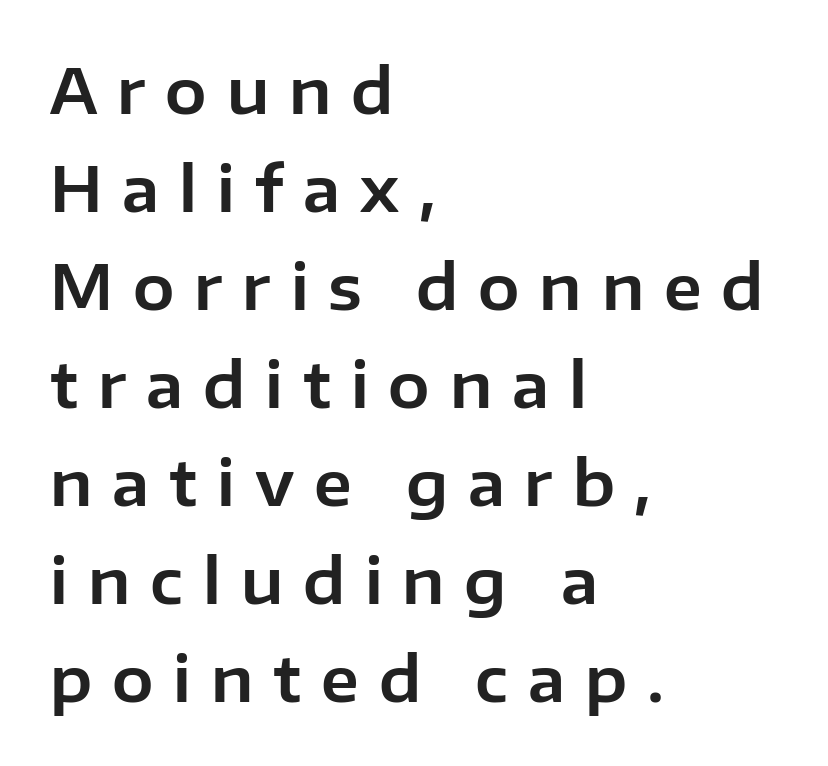
The image shows 62 px sans-serif type, upright; set left-aligned, normal line spacing (1.58x), unusually wide letter spacing (+0.32 em), not underlined; low stroke contrast and a medium x-height.
